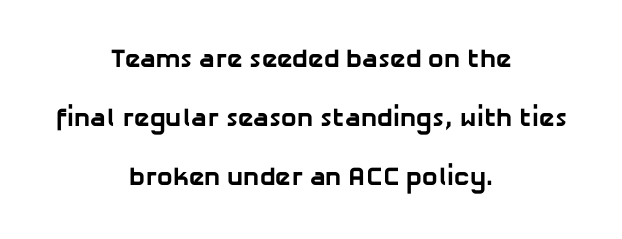
Q: Is the text bold? A: Yes.
Q: Is the text underlined? A: No.
Q: How is the paragraph aligned? A: Centered.
Q: Is the spacing between letters normal or unusually wide? A: Normal.
Q: Is the spacing between lines tight, normal or loose? A: Loose.
